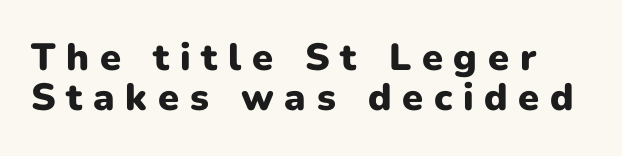
What kind of face is this? One without serifs — a sans. As a designer I'd log this as weight 700, bold. Does extra space separate the letters? Yes, quite a lot of it. This is the regular roman posture of the typeface. The line-height multiplier appears low, near solid setting.
